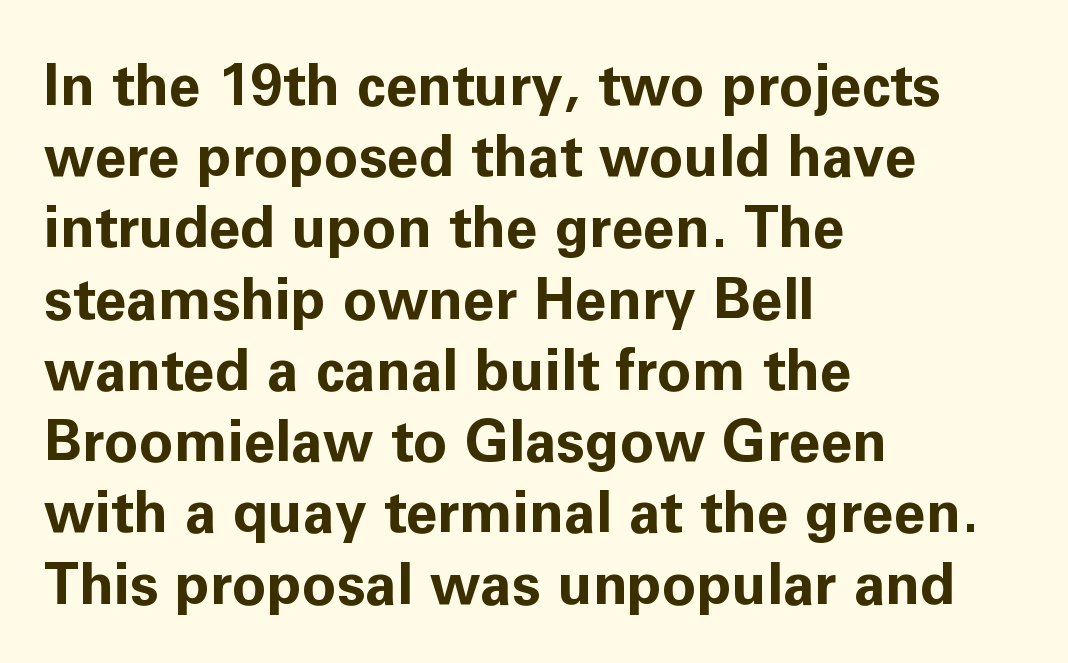
{"serif": "no", "italic": "no", "bold": "yes", "weight": "bold", "width": "normal", "stroke_contrast": "low", "x_height": "medium", "monospaced": "no", "underline": "no", "align": "left", "line_spacing": "normal", "line_spacing_ratio": 1.25, "letter_spacing": "normal", "letter_spacing_em": 0.0, "glyph_px": 57}
